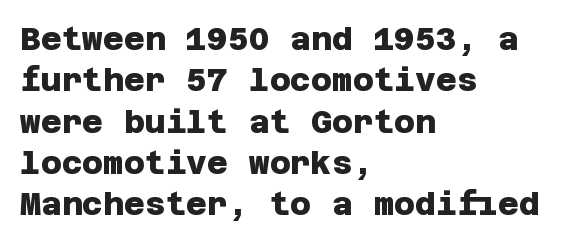
The image shows 32 px heavy sans-serif type; set left-aligned, normal line spacing (1.29x), normal letter spacing, not underlined; low stroke contrast and a large x-height.
